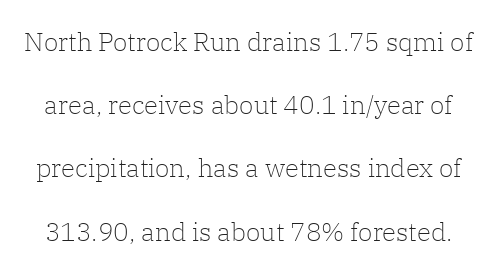
Q: Is the text bold? A: No.
Q: Is the text italic (slanted)? A: No, it is upright.
Q: Is the text underlined? A: No.
Q: Is the spacing between letters normal or unusually wide? A: Normal.
Q: Is the spacing between lines tight, normal or loose? A: Loose.
